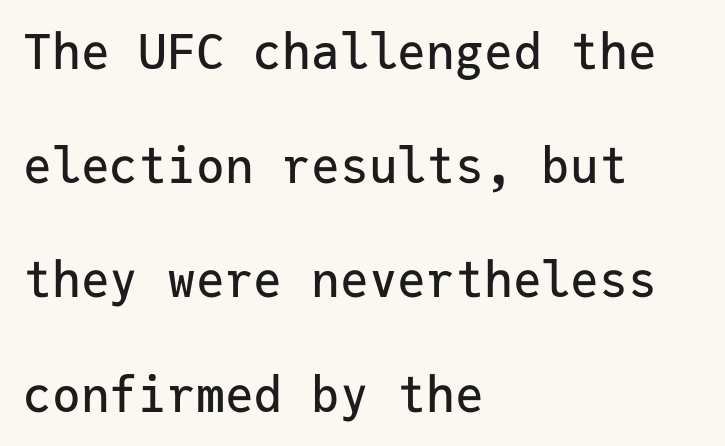
Q: Is the text italic (slanted)? A: No, it is upright.
Q: Is the typeface a serif or a sans-serif typeface? A: Sans-serif.
Q: Is the text underlined? A: No.
Q: How is the paragraph aligned? A: Left-aligned.
Q: Is the spacing between letters normal or unusually wide? A: Normal.
Q: Is the spacing between lines tight, normal or loose? A: Loose.
Q: Width (condensed, normal, or wide)? A: Normal.
Q: Stroke contrast? A: Low.
Q: x-height? A: Medium.
Q: Monospaced? A: Yes.
